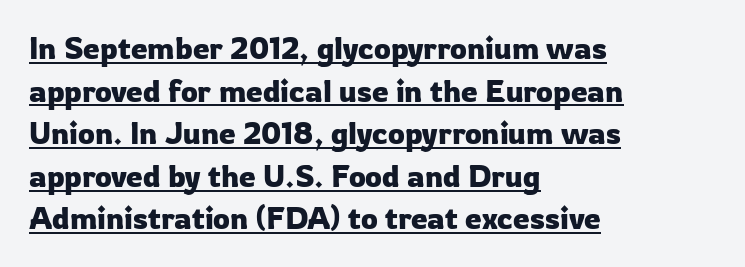
{"serif": "no", "italic": "no", "width": "normal", "stroke_contrast": "low", "x_height": "medium", "monospaced": "no", "underline": "yes", "align": "left", "line_spacing": "normal", "line_spacing_ratio": 1.42, "letter_spacing": "normal", "letter_spacing_em": 0.0, "glyph_px": 30}
